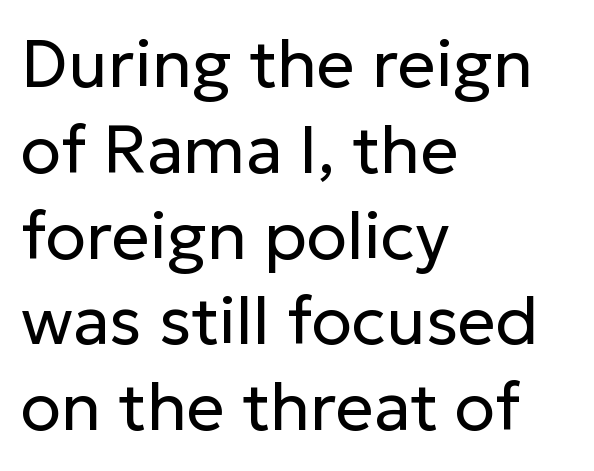
The image shows 67 px regular-weight sans-serif type, upright; set left-aligned, normal line spacing (1.28x), normal letter spacing, not underlined; low stroke contrast and a medium x-height.
